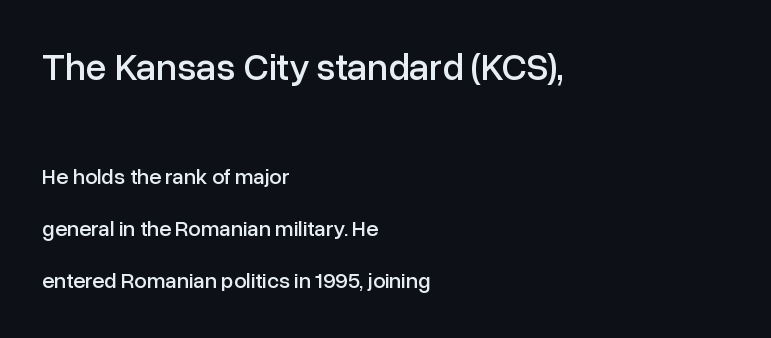
Q: Is the text italic (slanted)? A: No, it is upright.
Q: Is the typeface a serif or a sans-serif typeface? A: Sans-serif.
Q: Is the text underlined? A: No.
Q: How is the paragraph aligned? A: Left-aligned.
Q: Is the spacing between letters normal or unusually wide? A: Normal.
Q: Is the spacing between lines tight, normal or loose? A: Loose.
Q: Which block of text is set in a larger size, the first (top) or the second (bottom)? A: The first (top) one.
Q: Width (condensed, normal, or wide)? A: Normal.
Q: Stroke contrast? A: Low.
Q: x-height? A: Medium.
Q: Monospaced? A: No.
